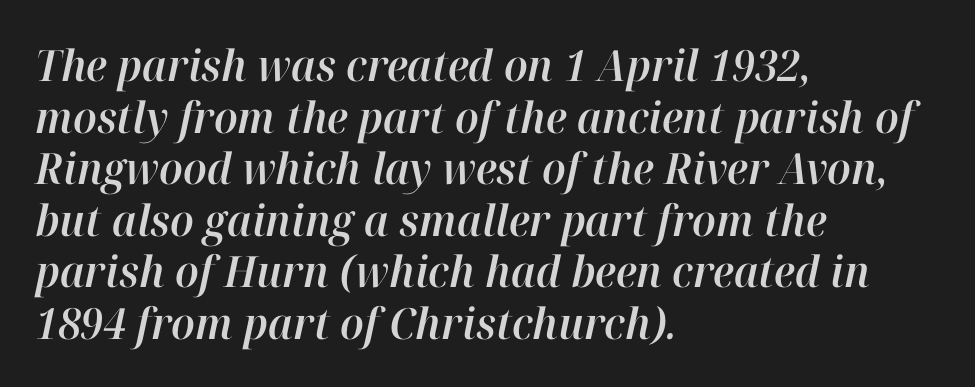
{"italic": "yes", "lean": "right", "slant_degrees": 12, "width": "normal", "stroke_contrast": "high", "x_height": "medium", "monospaced": "no", "underline": "no", "align": "left", "line_spacing_ratio": 1.2, "letter_spacing": "normal", "letter_spacing_em": 0.0, "glyph_px": 43}
